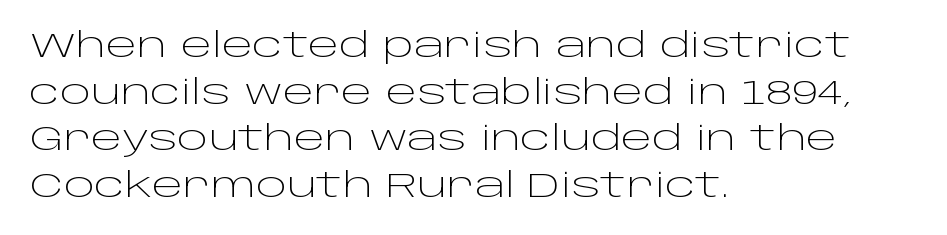
Q: Is the text bold? A: No.
Q: Is the text italic (slanted)? A: No, it is upright.
Q: Is the typeface a serif or a sans-serif typeface? A: Sans-serif.
Q: Is the text underlined? A: No.
Q: How is the paragraph aligned? A: Left-aligned.
Q: Is the spacing between letters normal or unusually wide? A: Normal.
Q: Is the spacing between lines tight, normal or loose? A: Normal.
Q: Width (condensed, normal, or wide)? A: Wide.
Q: Stroke contrast? A: Low.
Q: x-height? A: Large.
Q: Monospaced? A: No.
